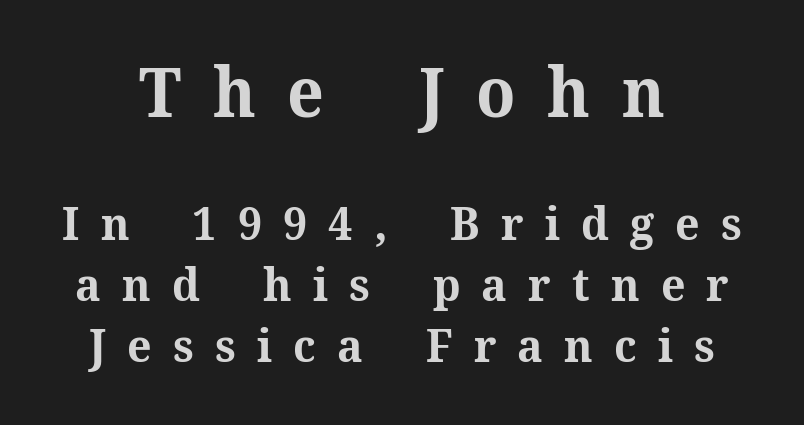
Style check: upright. Is the block centered? Yes — each line is placed symmetrically about the middle. The rendering uses natural spacing where letterforms have individual widths. The type is letterspaced generously, with wide tracking. Each new line begins a customary step beneath the previous one. What weight is shown? A full bold with thick strokes.
